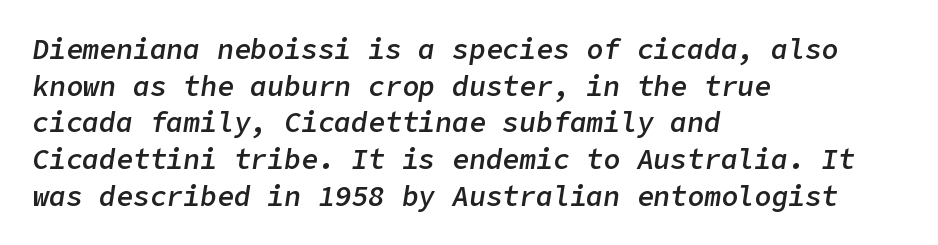
Q: Is the text bold? A: Semi-bold.
Q: Is the text italic (slanted)? A: Yes, it leans right by about 9 degrees.
Q: Is the text underlined? A: No.
Q: How is the paragraph aligned? A: Left-aligned.
Q: Is the spacing between letters normal or unusually wide? A: Normal.
Q: Is the spacing between lines tight, normal or loose? A: Normal.
Q: Width (condensed, normal, or wide)? A: Normal.
Q: Stroke contrast? A: Low.
Q: x-height? A: Medium.
